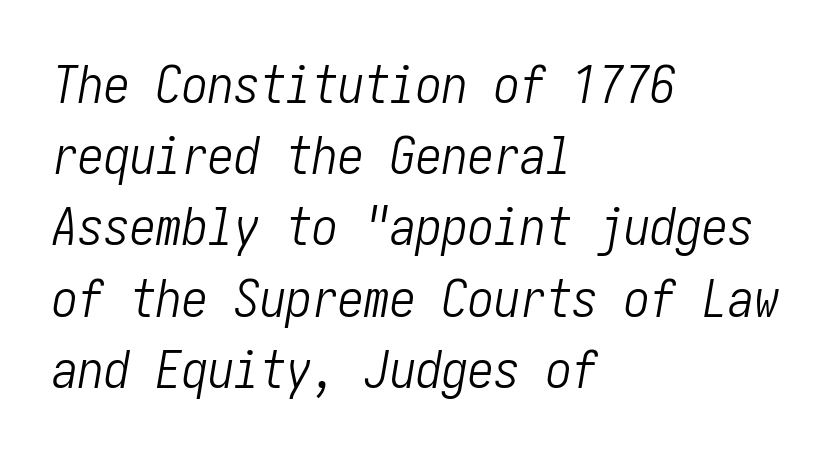
{"italic": "yes", "lean": "right", "slant_degrees": 10, "bold": "no", "weight": "light", "width": "condensed", "stroke_contrast": "low", "x_height": "medium", "underline": "no", "align": "left", "line_spacing": "normal", "line_spacing_ratio": 1.37, "letter_spacing": "normal", "letter_spacing_em": 0.0, "glyph_px": 52}
